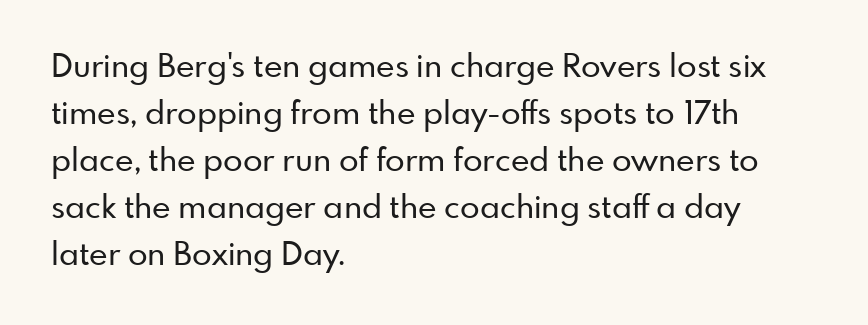
{"serif": "no", "italic": "no", "width": "normal", "stroke_contrast": "low", "x_height": "small", "monospaced": "no", "underline": "no", "align": "left", "line_spacing": "normal", "line_spacing_ratio": 1.47, "letter_spacing": "normal", "letter_spacing_em": 0.0, "glyph_px": 32}
